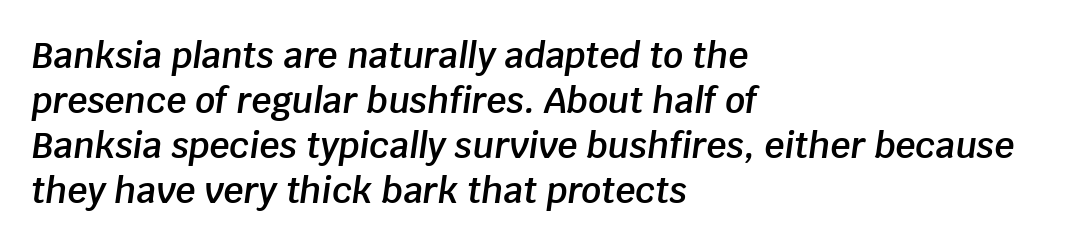
The image shows 35 px semibold type, italic (leaning right); set left-aligned, normal line spacing (1.29x), normal letter spacing, not underlined; low stroke contrast and a large x-height.
